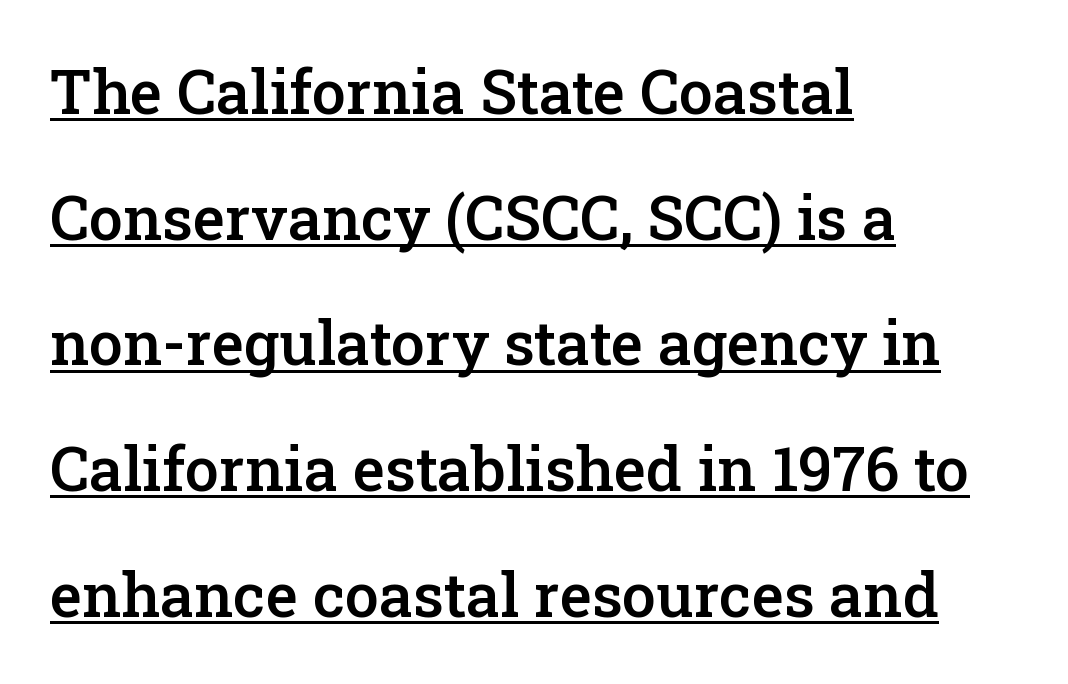
Ascenders rise straight up at ninety degrees. The letters are semibold — heavier than regular but short of a full bold. Nothing unusual about the tracking: characters are spaced as the font intends. The rendering shows small feet on the letterforms — a serif design. Like a heading marked for emphasis, these lines bear an underscore.
